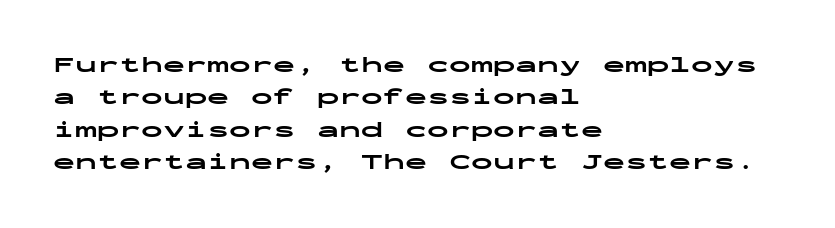
{"italic": "no", "bold": "yes", "underline": "no", "align": "left", "line_spacing": "normal", "line_spacing_ratio": 1.47, "letter_spacing": "normal", "letter_spacing_em": 0.0, "glyph_px": 22}
